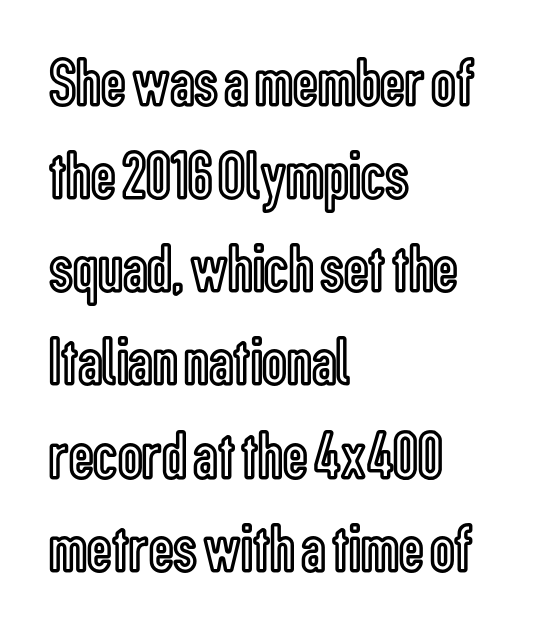
Q: Is the text italic (slanted)? A: No, it is upright.
Q: Is the text underlined? A: No.
Q: How is the paragraph aligned? A: Left-aligned.
Q: Is the spacing between letters normal or unusually wide? A: Normal.
Q: Is the spacing between lines tight, normal or loose? A: Normal.
Q: Width (condensed, normal, or wide)? A: Condensed.
Q: x-height? A: Medium.
Q: Monospaced? A: No.
